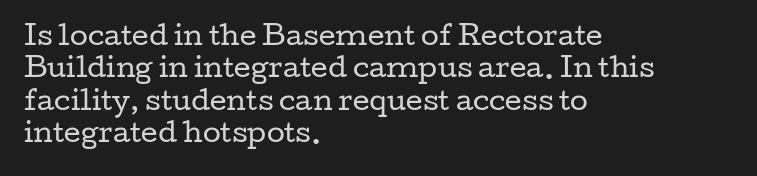
{"italic": "no", "bold": "no", "underline": "no", "align": "left", "line_spacing": "normal", "line_spacing_ratio": 1.25, "letter_spacing": "normal", "letter_spacing_em": 0.0, "glyph_px": 26}
